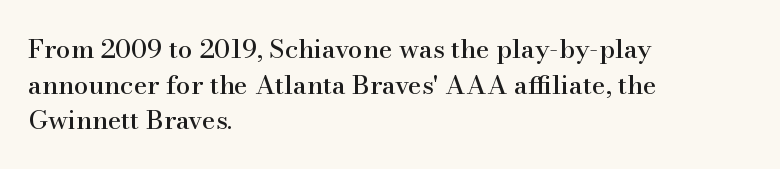
Q: Is the text italic (slanted)? A: No, it is upright.
Q: Is the text underlined? A: No.
Q: How is the paragraph aligned? A: Left-aligned.
Q: Is the spacing between letters normal or unusually wide? A: Normal.
Q: Is the spacing between lines tight, normal or loose? A: Normal.
